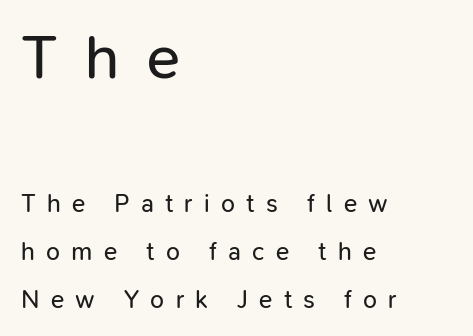
Q: Is the text bold? A: No.
Q: Is the text italic (slanted)? A: No, it is upright.
Q: Is the typeface a serif or a sans-serif typeface? A: Sans-serif.
Q: Is the text underlined? A: No.
Q: How is the paragraph aligned? A: Left-aligned.
Q: Is the spacing between letters normal or unusually wide? A: Unusually wide.
Q: Is the spacing between lines tight, normal or loose? A: Loose.
Q: Which block of text is set in a larger size, the first (top) or the second (bottom)? A: The first (top) one.
Q: Width (condensed, normal, or wide)? A: Normal.
Q: Stroke contrast? A: Low.
Q: x-height? A: Medium.
Q: Monospaced? A: No.
